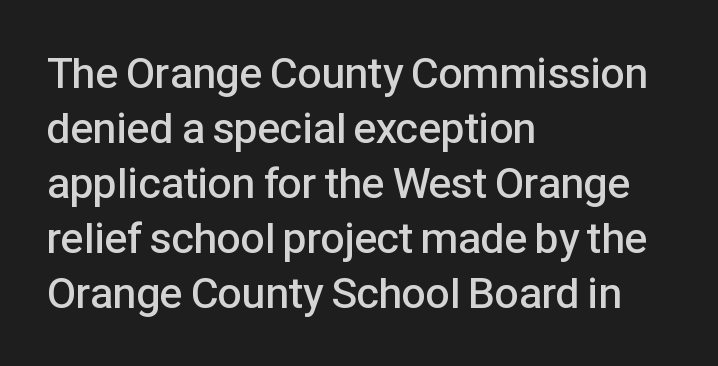
Q: Is the text bold? A: Semi-bold.
Q: Is the text italic (slanted)? A: No, it is upright.
Q: Is the typeface a serif or a sans-serif typeface? A: Sans-serif.
Q: Is the text underlined? A: No.
Q: How is the paragraph aligned? A: Left-aligned.
Q: Is the spacing between letters normal or unusually wide? A: Normal.
Q: Is the spacing between lines tight, normal or loose? A: Normal.
Q: Width (condensed, normal, or wide)? A: Normal.
Q: Stroke contrast? A: Low.
Q: x-height? A: Medium.
Q: Monospaced? A: No.
